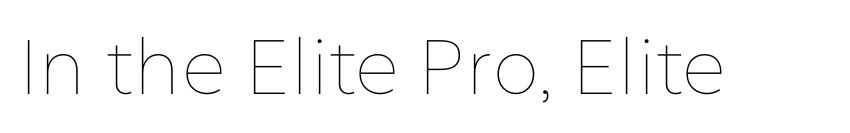
The image shows 77 px thin type, upright; set normal letter spacing, not underlined; low stroke contrast and a medium x-height.
